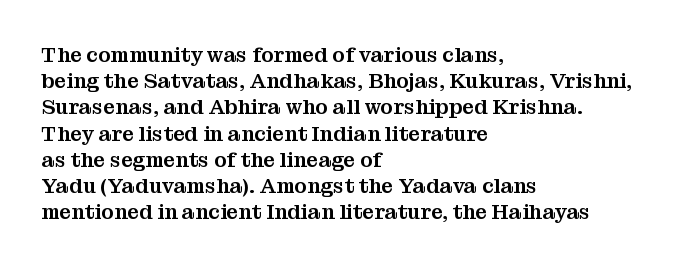
A typesetter would call this leading conventional body-copy spacing. Upright lettering throughout. This rendering uses left alignment, leaving the right contour irregular. The letterforms sit shoulder to shoulder at normal distance. Decoration check: the copy has no underline.
